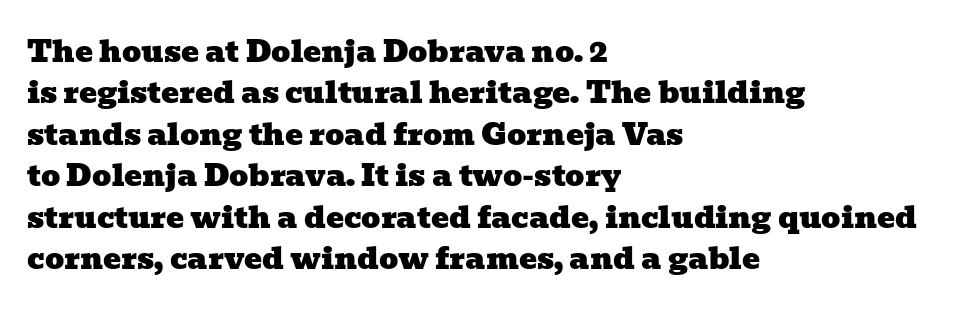
In CSS terms this would be text-align: left. The rendering uses natural spacing where letterforms have individual widths. Words appear dense and cohesive because spacing is normal. The space directly below the letters is spotless. In terms of letterform style, serifs are clearly present.
